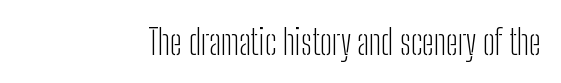
{"serif": "no", "italic": "no", "bold": "no", "weight": "light", "width": "condensed", "stroke_contrast": "low", "x_height": "medium", "monospaced": "no", "underline": "no", "letter_spacing": "normal", "letter_spacing_em": 0.0, "glyph_px": 35}
